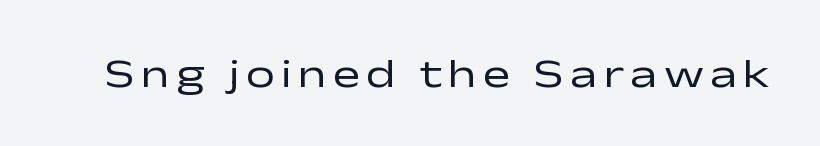
{"serif": "no", "italic": "no", "bold": "no", "weight": "regular", "width": "wide", "stroke_contrast": "low", "x_height": "medium", "monospaced": "no", "underline": "no", "glyph_px": 41}
